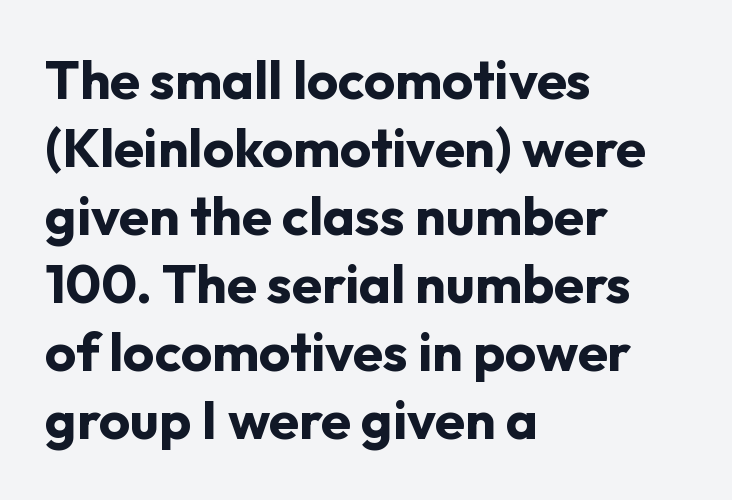
Characters follow at the spacing the type designer built in. Leading: standard. Note the varied advance widths — an 'i' is clearly narrower than an 'm'. Is this a sans? Yes — the strokes have no serifs. Plain, unruled lines of type.
